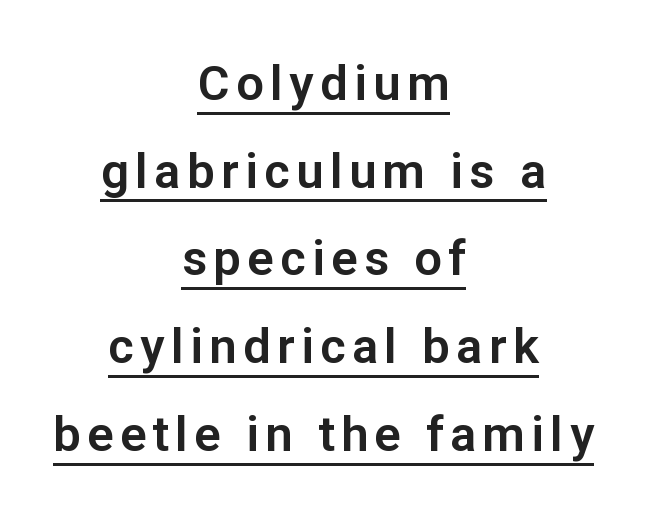
The image shows 49 px sans-serif type, upright; set centered, line spacing 1.79x, underlined; low stroke contrast and a medium x-height.
